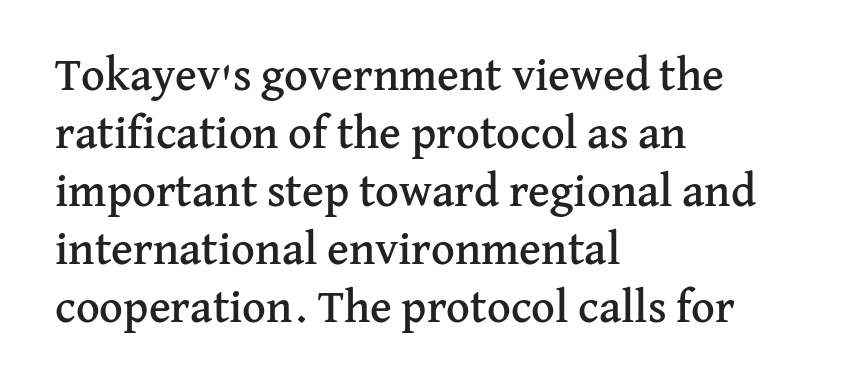
The image shows 46 px serif type, upright; set left-aligned, normal line spacing (1.26x), normal letter spacing, not underlined; medium stroke contrast and a medium x-height.
